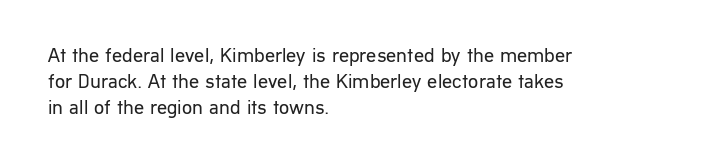
The image shows 20 px text type, upright; set left-aligned, normal line spacing (1.3x), normal letter spacing, not underlined.
